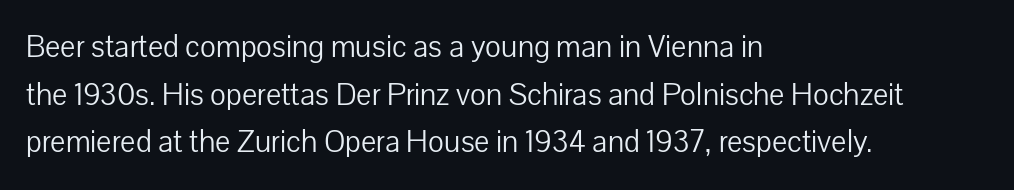
A typesetter would mark this as roman, not italic. One-word summary of the alignment: left. Default kerning and tracking; the words read as compact shapes. Each new line begins a customary step beneath the previous one. Typographically, this falls in the sans-serif category. Here the designer chose a conventional face with non-uniform glyph widths.
